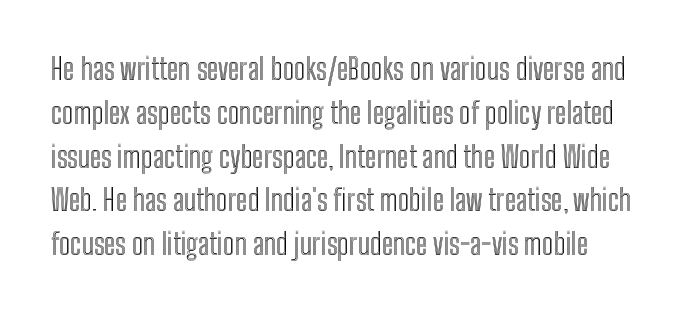
{"italic": "no", "width": "condensed", "x_height": "medium", "monospaced": "no", "underline": "no", "line_spacing": "normal", "line_spacing_ratio": 1.51, "letter_spacing": "normal", "letter_spacing_em": 0.0, "glyph_px": 29}
